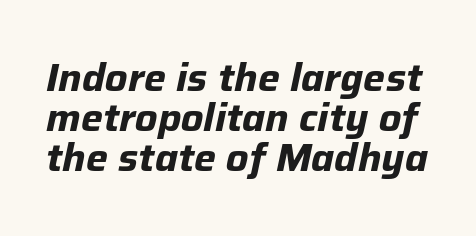
The image shows 39 px bold type, italic (leaning right); set tight line spacing (1.03x), normal letter spacing, not underlined; low stroke contrast and a medium x-height.
